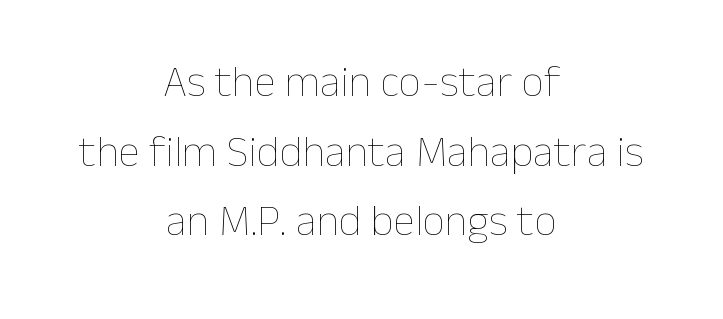
Weight: in the light-to-regular range. The text block is weighted toward neither margin, spreading evenly from the middle. Honestly, there is no underline to notice here at all. Normally led — the rows are evenly, conventionally spaced. Character widths vary here, with narrow letters taking less room than wide ones. Tall strokes in this sample are plumb rather than angled.
